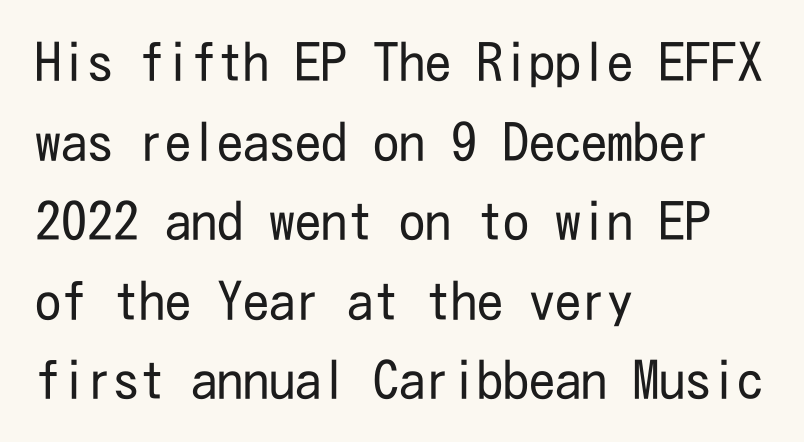
Q: Is the text bold? A: No.
Q: Is the text italic (slanted)? A: No, it is upright.
Q: Is the typeface a serif or a sans-serif typeface? A: Sans-serif.
Q: Is the text underlined? A: No.
Q: How is the paragraph aligned? A: Left-aligned.
Q: Is the spacing between letters normal or unusually wide? A: Normal.
Q: Is the spacing between lines tight, normal or loose? A: Normal.
Q: Width (condensed, normal, or wide)? A: Condensed.
Q: Stroke contrast? A: Low.
Q: x-height? A: Medium.
